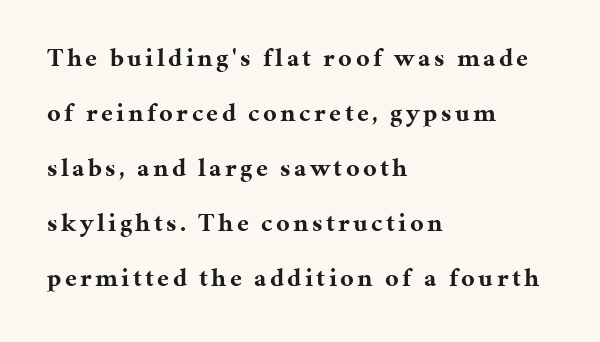
Line spacing here is loose. The characters look thick and weighty, a clear bold. The text block is weighted toward the left margin, trailing off unevenly rightward. The baseline area is clear.
